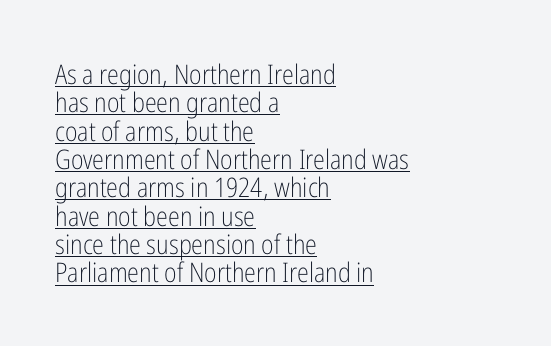
{"italic": "no", "bold": "no", "underline": "yes", "align": "left", "line_spacing": "tight", "line_spacing_ratio": 1.05, "letter_spacing": "normal", "letter_spacing_em": 0.0, "glyph_px": 27}
